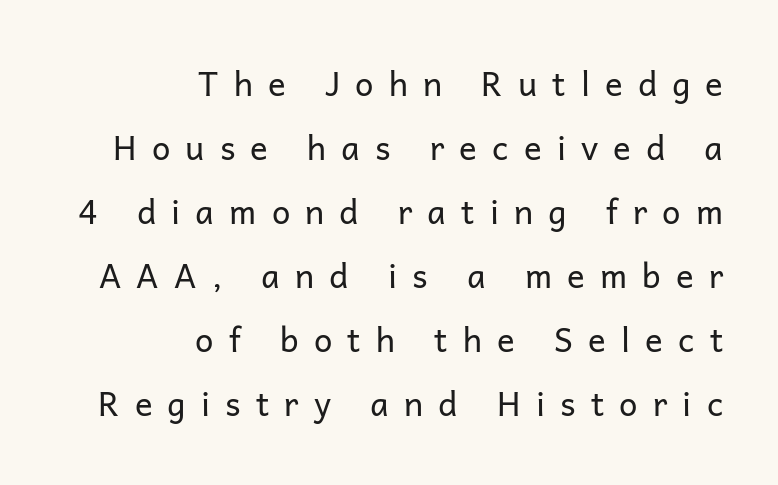
{"serif": "no", "italic": "no", "bold": "no", "weight": "regular", "width": "normal", "stroke_contrast": "low", "x_height": "medium", "monospaced": "no", "underline": "no", "align": "right", "line_spacing": "loose", "line_spacing_ratio": 1.94, "letter_spacing": "wide", "letter_spacing_em": 0.46, "glyph_px": 33}
